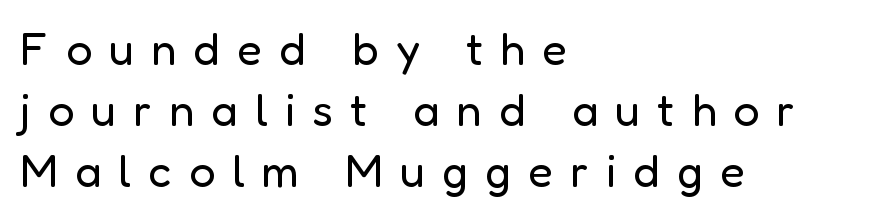
{"serif": "no", "italic": "no", "bold": "no", "weight": "regular", "width": "normal", "stroke_contrast": "low", "x_height": "medium", "monospaced": "no", "underline": "no", "align": "left", "line_spacing": "normal", "line_spacing_ratio": 1.33, "letter_spacing": "wide", "letter_spacing_em": 0.37, "glyph_px": 46}
